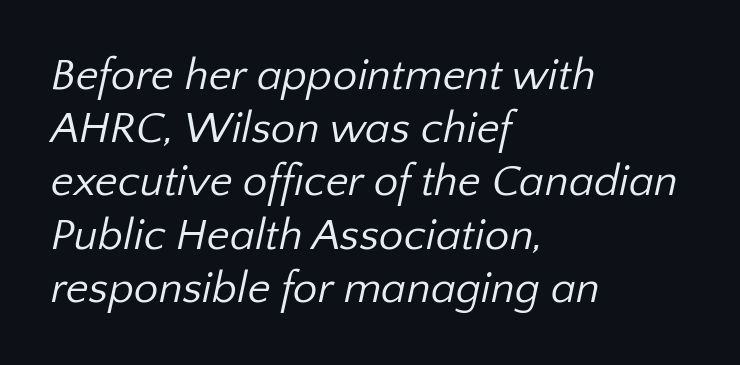
Spacing verdict: proportional, widths tailored to each character. The face used here is a sans, in the tradition of grotesques and geometrics. The weight tops out at a normal text grade. Letter spacing: default. A student would call this left alignment; a typographer would say flush left, rag right. Type without underlining.
